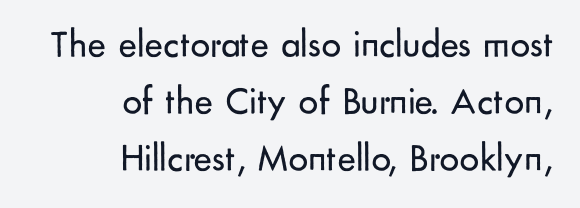
Anything drawn beneath the words? Only blank space. Characters remain perfectly vertical along every line. Layout note: lines flush right. Type style note: lacks serifs. Proportional: the letters do not fall into vertical columns. The cut favours lightness, reaching ordinary text weight at its darkest.
